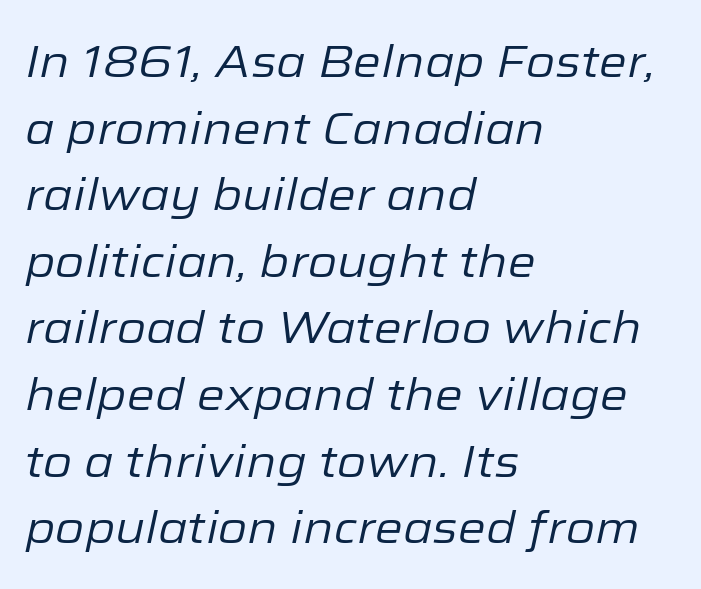
Q: Is the text bold? A: No.
Q: Is the text italic (slanted)? A: Yes, it leans right by about 12 degrees.
Q: Is the text underlined? A: No.
Q: How is the paragraph aligned? A: Left-aligned.
Q: Is the spacing between letters normal or unusually wide? A: Normal.
Q: Is the spacing between lines tight, normal or loose? A: Normal.
Q: Width (condensed, normal, or wide)? A: Normal.
Q: Stroke contrast? A: Low.
Q: x-height? A: Medium.
Q: Monospaced? A: No.
